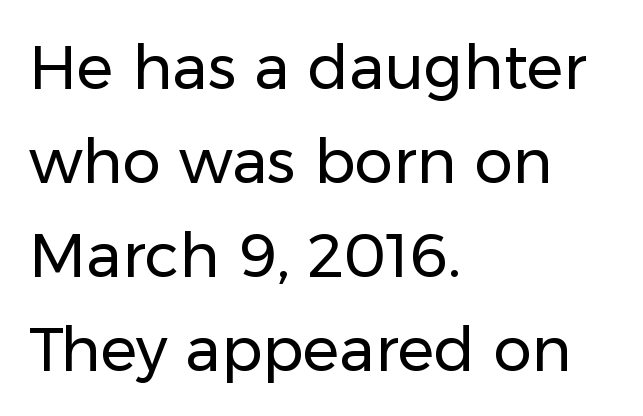
The image shows 61 px regular-weight sans-serif type, upright; set left-aligned, normal line spacing (1.54x), normal letter spacing, not underlined; low stroke contrast and a medium x-height.
